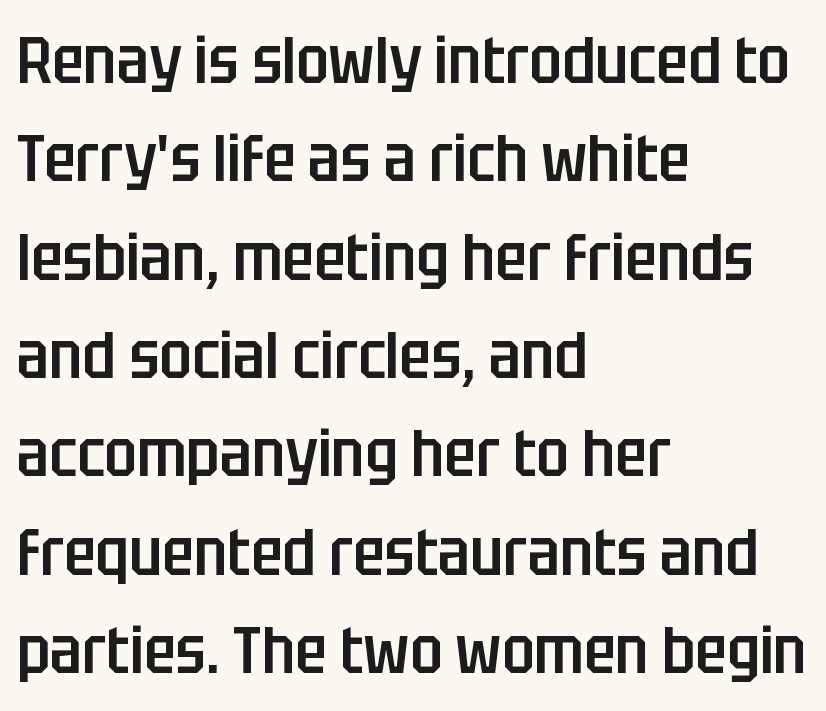
{"serif": "no", "italic": "no", "bold": "semi", "weight": "semibold", "width": "condensed", "stroke_contrast": "low", "x_height": "large", "monospaced": "no", "underline": "no", "align": "left", "line_spacing": "normal", "line_spacing_ratio": 1.49, "letter_spacing": "normal", "letter_spacing_em": 0.0, "glyph_px": 66}
